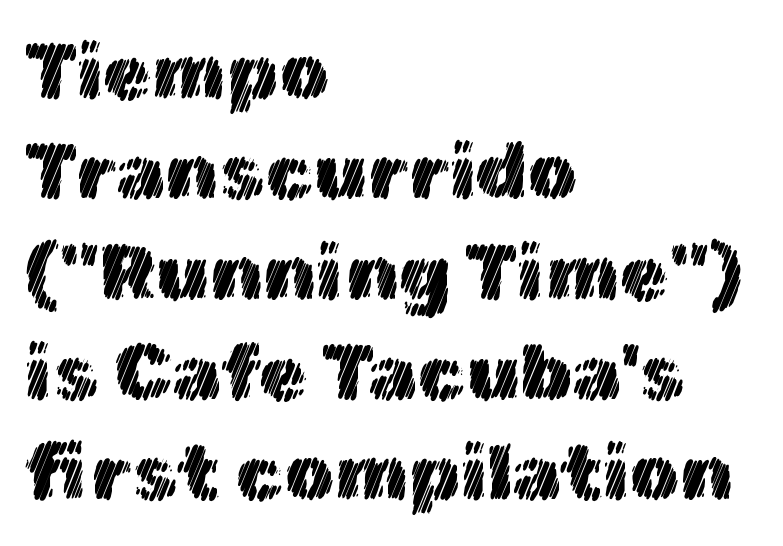
Compared with a centered layout, this one pins lines to the left instead. The block of text has a typical density, with ordinary space between rows. Nobody drew a line under any word here. Spacing between characters is what you'd get straight out of the box.
